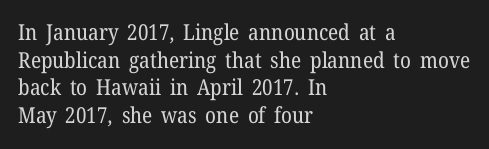
The image shows 22 px text type, upright; set left-aligned, normal line spacing (1.26x), normal letter spacing, not underlined.
